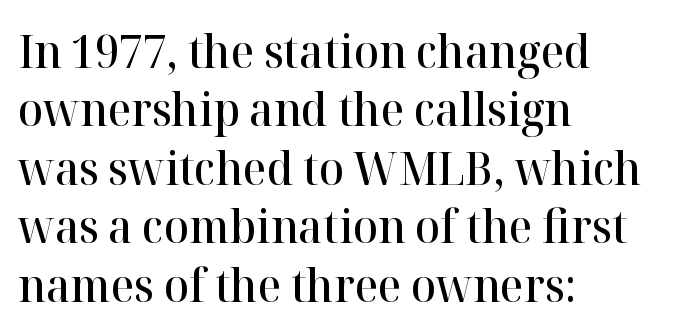
What stands out about the letter spacing? Nothing — it is the standard amount. The letters advance in unequal steps, a hallmark of proportional type. Serif or sans? Serif — the stroke terminals have little feet. A somewhat darkened texture: the type is semibold rather than bold. The designer left line spacing at the default.
